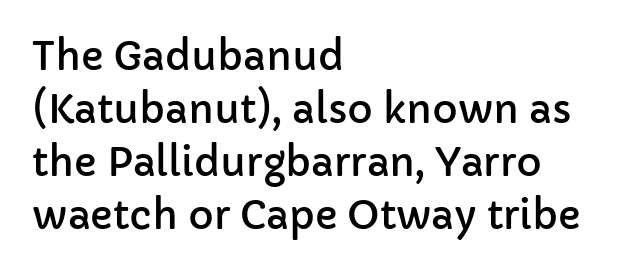
{"serif": "no", "italic": "no", "width": "normal", "stroke_contrast": "low", "x_height": "medium", "monospaced": "no", "underline": "no", "align": "left", "line_spacing": "normal", "line_spacing_ratio": 1.36, "letter_spacing": "normal", "letter_spacing_em": 0.0, "glyph_px": 39}
